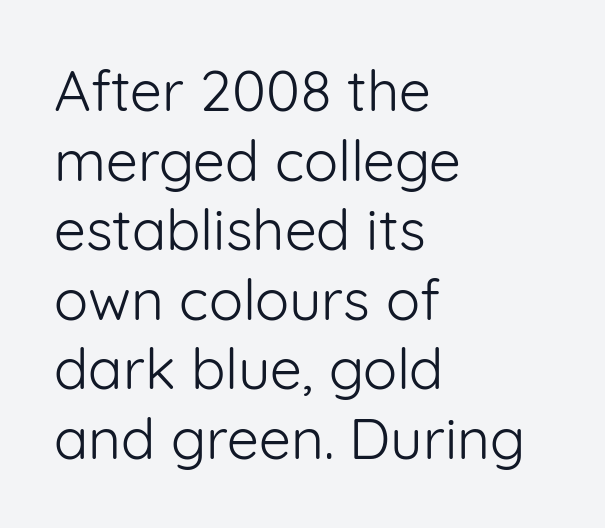
The image shows 57 px light sans-serif type, upright; set left-aligned, line spacing 1.22x, normal letter spacing, not underlined; low stroke contrast and a medium x-height.
